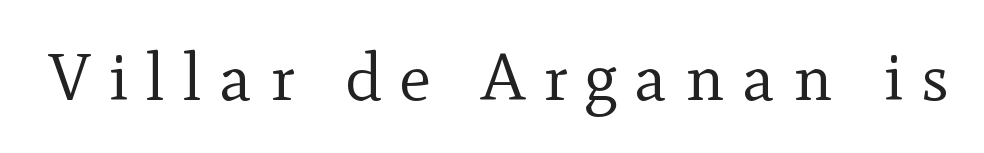
Q: Is the text bold? A: No.
Q: Is the text italic (slanted)? A: No, it is upright.
Q: Is the typeface a serif or a sans-serif typeface? A: Serif.
Q: Is the text underlined? A: No.
Q: Is the spacing between letters normal or unusually wide? A: Unusually wide.
Q: Width (condensed, normal, or wide)? A: Normal.
Q: x-height? A: Small.
Q: Monospaced? A: No.
